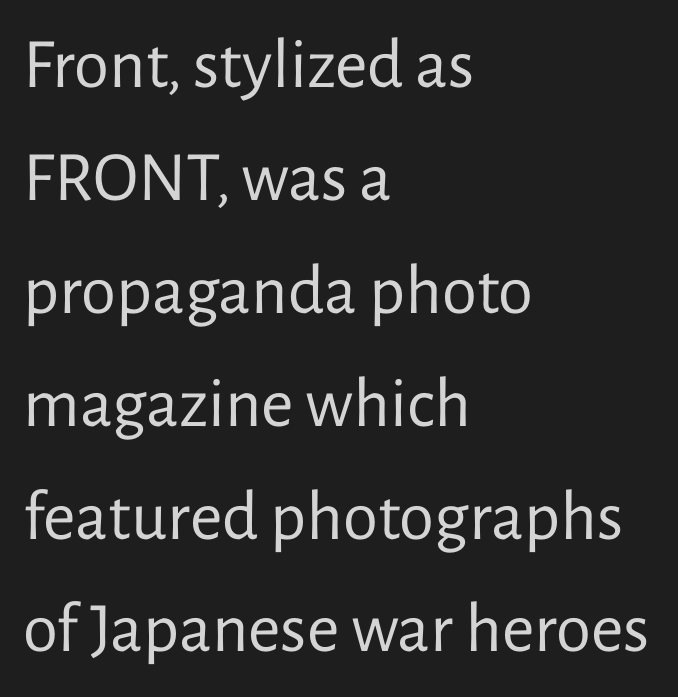
Reading down the block, your eye returns to a fixed left position each line. The letterforms sit shoulder to shoulder at normal distance. This sample uses a sans-serif face. Does the leading feel generous? No, just average. Beneath every word, the page is bare.
